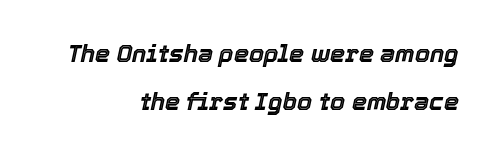
Q: Is the text italic (slanted)? A: Yes, it leans right by about 12 degrees.
Q: Is the text underlined? A: No.
Q: How is the paragraph aligned? A: Right-aligned.
Q: Is the spacing between letters normal or unusually wide? A: Normal.
Q: Is the spacing between lines tight, normal or loose? A: Loose.
